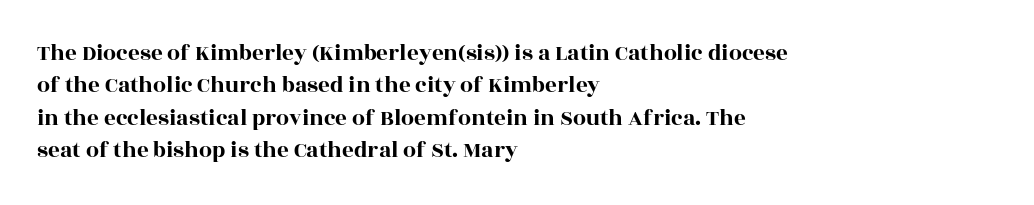
Q: Is the text italic (slanted)? A: No, it is upright.
Q: Is the text underlined? A: No.
Q: How is the paragraph aligned? A: Left-aligned.
Q: Is the spacing between letters normal or unusually wide? A: Normal.
Q: Is the spacing between lines tight, normal or loose? A: Normal.
